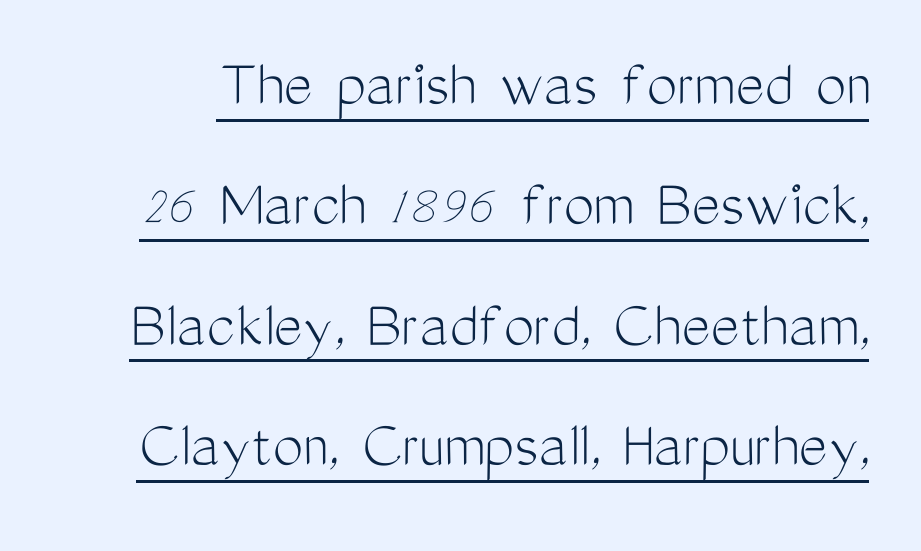
The image shows 68 px light, condensed sans-serif type, upright; set line spacing 1.77x, normal letter spacing, underlined; medium stroke contrast and a medium x-height.
